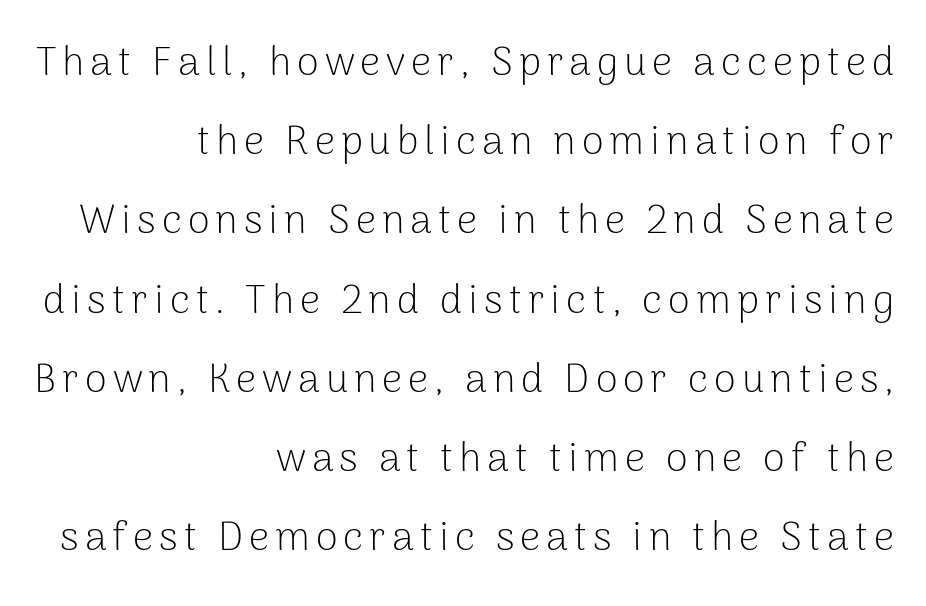
{"serif": "no", "italic": "no", "bold": "no", "weight": "light", "width": "normal", "stroke_contrast": "low", "x_height": "medium", "monospaced": "no", "underline": "no", "align": "right", "line_spacing": "loose", "line_spacing_ratio": 1.98, "glyph_px": 40}
